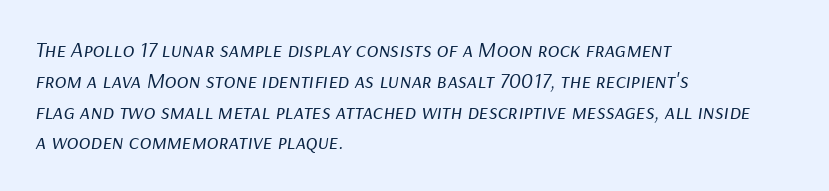
Between one letter and the next there's only the usual sliver of space. Honestly, the row spacing looks completely unremarkable. The baseline area is clear. No letter is thick-stroked: the sample isn't bold. Observe the lean: these are italic letterforms. Layout note: lines flush left.
